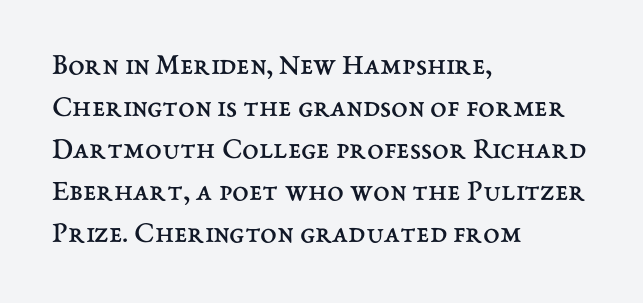
{"italic": "no", "bold": "no", "weight": "regular", "width": "normal", "stroke_contrast": "medium", "x_height": "medium", "monospaced": "no", "underline": "no", "align": "left", "line_spacing": "normal", "line_spacing_ratio": 1.4, "letter_spacing": "normal", "letter_spacing_em": 0.0, "glyph_px": 30}
